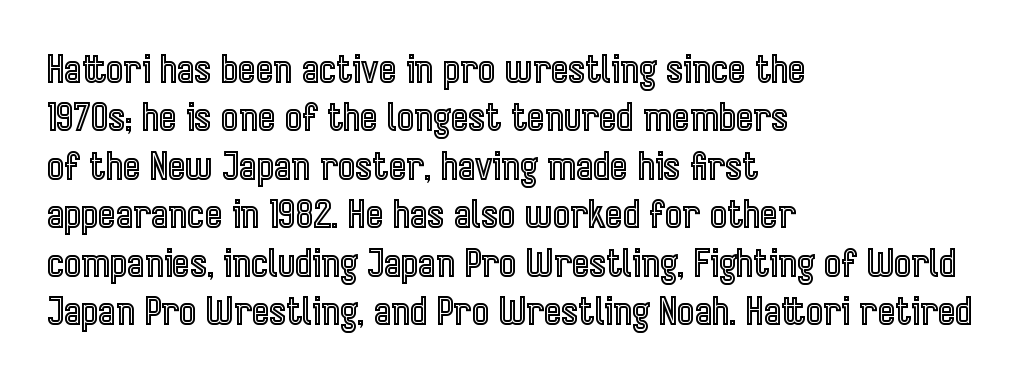
The image shows 37 px condensed type, upright; set left-aligned, normal line spacing (1.31x), normal letter spacing, not underlined; a medium x-height.
